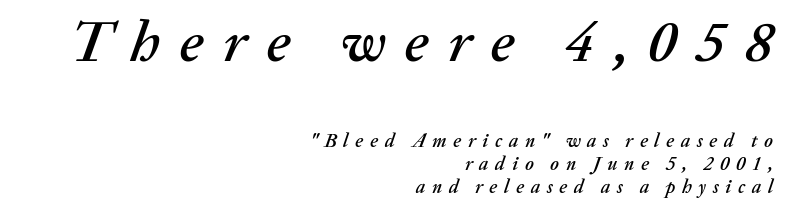
Q: Is the text italic (slanted)? A: Yes, it leans right by about 20 degrees.
Q: Is the text underlined? A: No.
Q: How is the paragraph aligned? A: Right-aligned.
Q: Is the spacing between letters normal or unusually wide? A: Unusually wide.
Q: Which block of text is set in a larger size, the first (top) or the second (bottom)? A: The first (top) one.
Q: Width (condensed, normal, or wide)? A: Normal.
Q: Stroke contrast? A: Medium.
Q: x-height? A: Medium.
Q: Monospaced? A: No.
